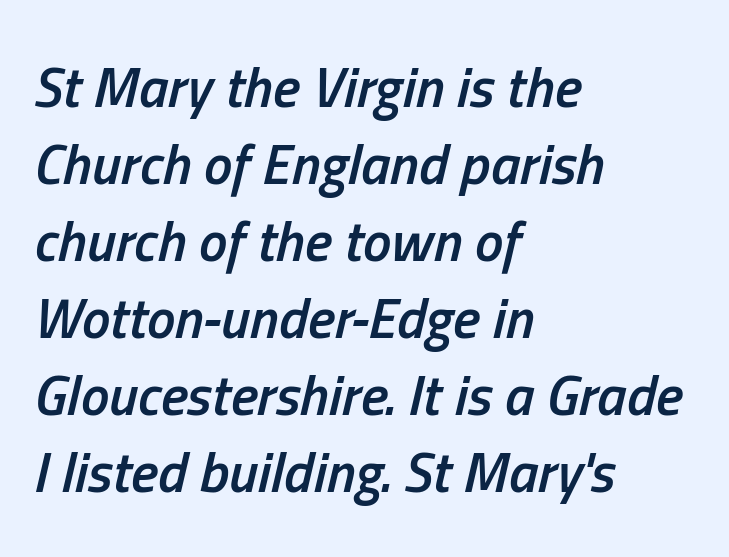
The image shows 57 px semibold, condensed type, italic (leaning right); set left-aligned, normal line spacing (1.35x), normal letter spacing, not underlined; low stroke contrast and a medium x-height.
